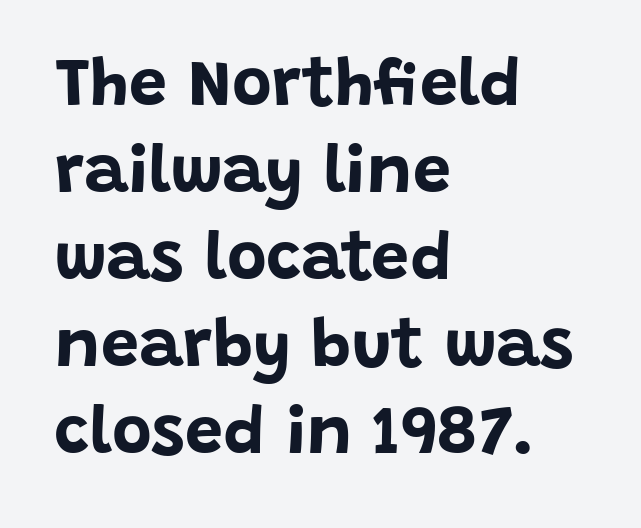
Q: Is the text bold? A: Yes.
Q: Is the text italic (slanted)? A: No, it is upright.
Q: Is the typeface a serif or a sans-serif typeface? A: Sans-serif.
Q: Is the text underlined? A: No.
Q: How is the paragraph aligned? A: Left-aligned.
Q: Is the spacing between letters normal or unusually wide? A: Normal.
Q: Is the spacing between lines tight, normal or loose? A: Normal.
Q: Width (condensed, normal, or wide)? A: Normal.
Q: Stroke contrast? A: Low.
Q: x-height? A: Large.
Q: Monospaced? A: No.
